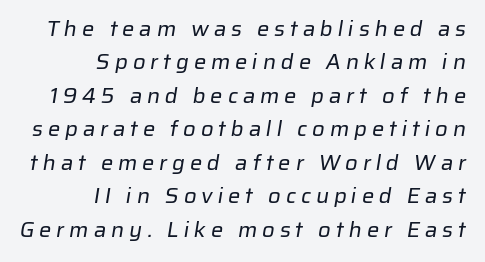
{"bold": "no", "underline": "no", "align": "right", "line_spacing": "normal", "line_spacing_ratio": 1.52, "letter_spacing": "wide", "letter_spacing_em": 0.22, "glyph_px": 22}
